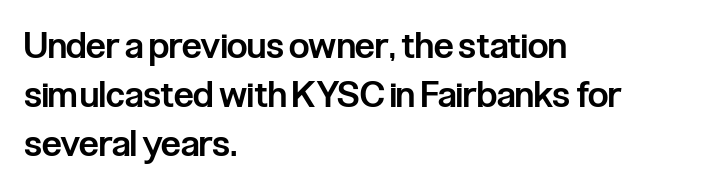
{"serif": "no", "italic": "no", "bold": "semi", "weight": "semibold", "width": "condensed", "stroke_contrast": "low", "x_height": "medium", "monospaced": "no", "underline": "no", "align": "left", "line_spacing": "normal", "line_spacing_ratio": 1.36, "letter_spacing": "normal", "letter_spacing_em": 0.0, "glyph_px": 36}
